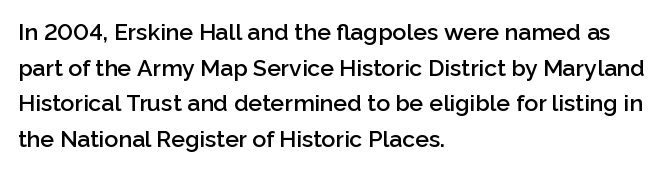
{"italic": "no", "bold": "semi", "underline": "no", "align": "left", "line_spacing": "normal", "line_spacing_ratio": 1.55, "letter_spacing": "normal", "letter_spacing_em": 0.0, "glyph_px": 23}
